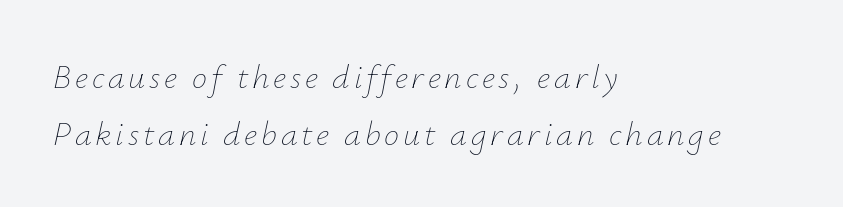
The image shows 34 px thin type, italic (leaning right); set left-aligned, normal line spacing (1.67x), not underlined; low stroke contrast and a small x-height.
